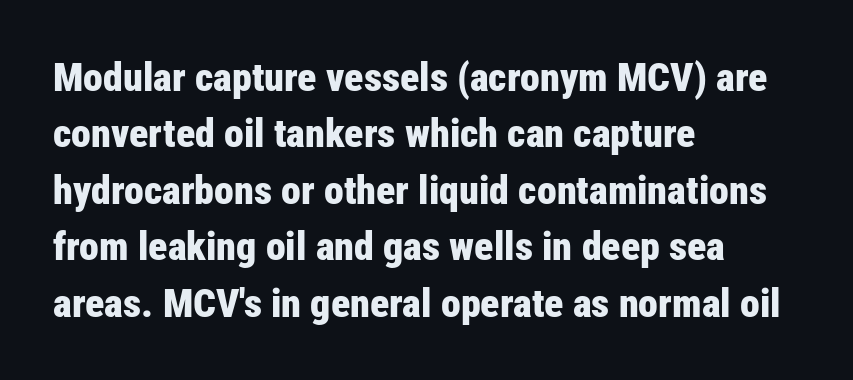
Its strokes are broad and dark, the hallmark of bold type. This sample keeps an unexceptional amount of space between lines. Line starts are locked; line ends wander. You could not count columns in this text — the font is proportionally spaced. Descender tails drop into unmarked territory. Does extra space separate the letters? No, they use regular spacing.
